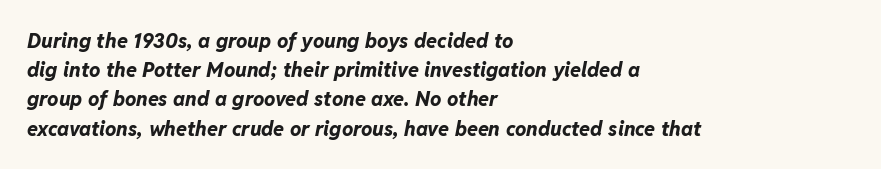
{"italic": "yes", "lean": "right", "slant_degrees": 11, "bold": "yes", "underline": "no", "align": "left", "line_spacing": "normal", "line_spacing_ratio": 1.46, "letter_spacing": "normal", "letter_spacing_em": 0.0, "glyph_px": 20}
